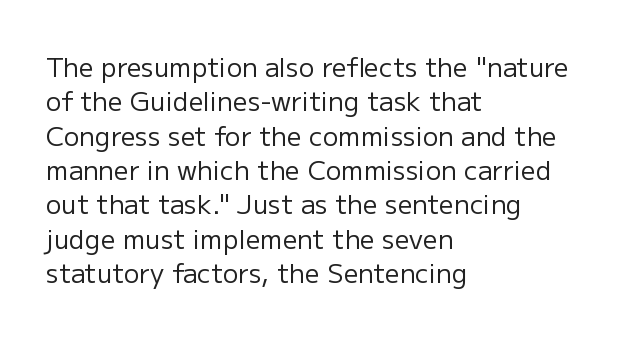
{"italic": "no", "bold": "no", "underline": "no", "align": "left", "line_spacing": "normal", "line_spacing_ratio": 1.32, "letter_spacing": "normal", "letter_spacing_em": 0.0, "glyph_px": 26}
